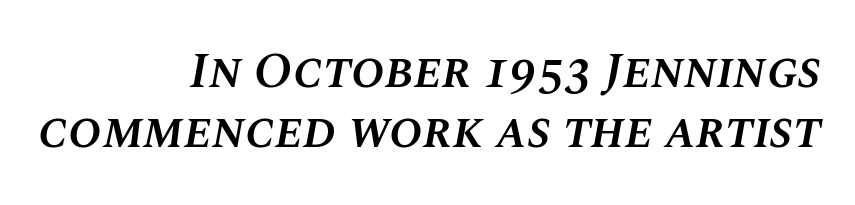
Short note: letters normally spaced. There's an unmistakable incline to the writing here. Note the varied advance widths — an 'i' is clearly narrower than an 'm'. A student would call this right alignment; a typographer would say flush right, rag left. These lines carry some extra weight — a demibold, not a full bold. Lines of text with bare space underneath.
